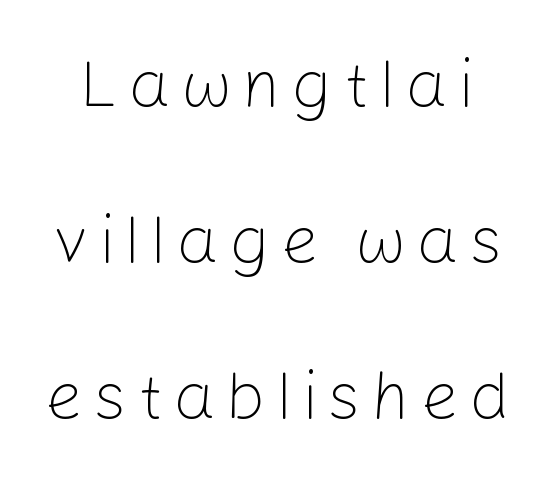
The image shows 67 px light sans-serif type, upright; set loose line spacing (2.33x), not underlined; low stroke contrast and a medium x-height.
